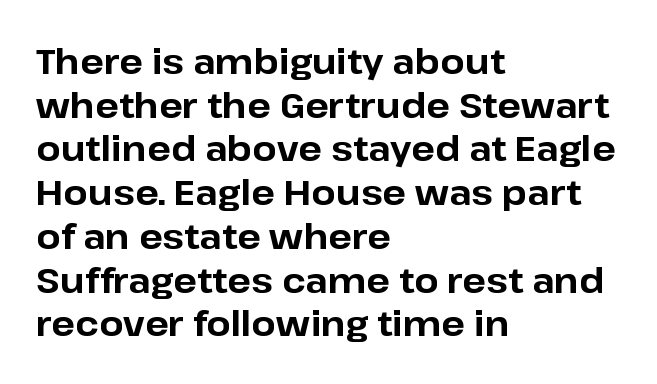
Rule under the text: the space is simply empty. Do the characters align in a grid? No, the font is proportional. Each word holds together tightly as a unit, with standard inter-letter gaps. Does the type have serifs? No, each stem ends abruptly. The sample has been set heavy, in full bold.
